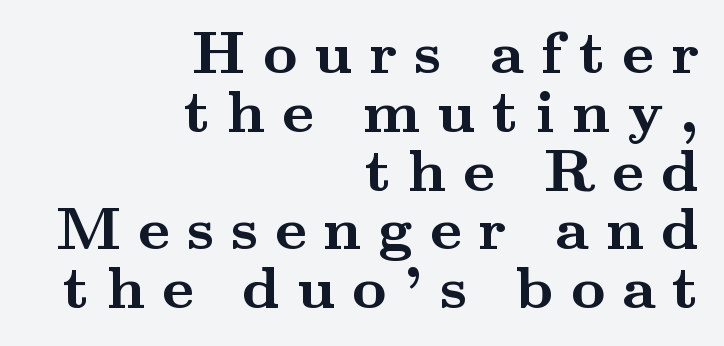
{"serif": "yes", "italic": "no", "bold": "yes", "weight": "semibold", "width": "wide", "stroke_contrast": "medium", "x_height": "small", "monospaced": "no", "underline": "no", "align": "right", "line_spacing": "tight", "line_spacing_ratio": 0.98, "letter_spacing": "wide", "letter_spacing_em": 0.28, "glyph_px": 60}
